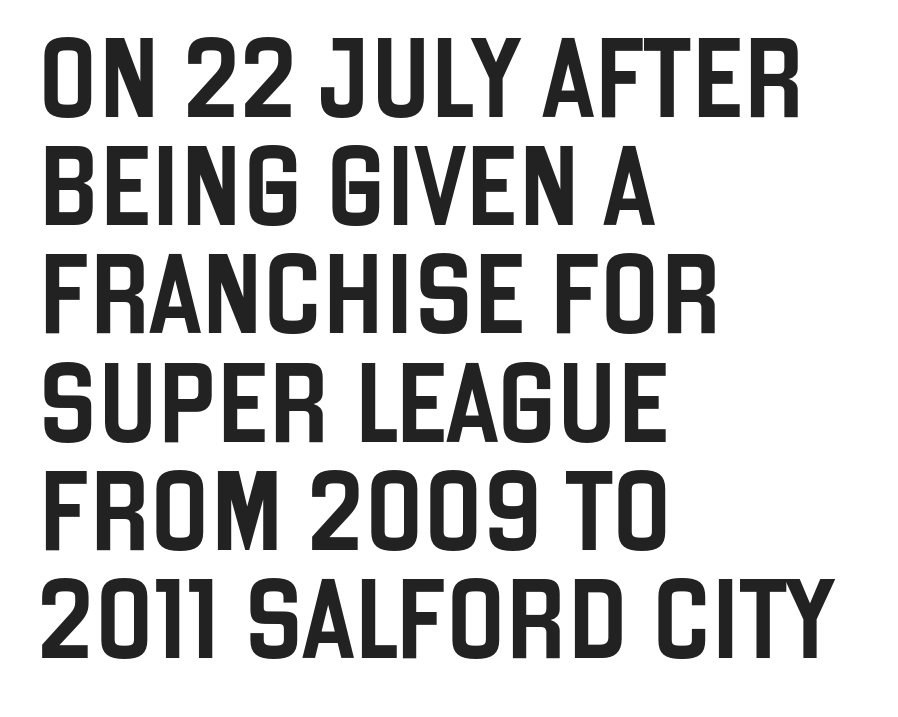
This rendering employs a face without finishing strokes, i.e., a sans-serif. A typesetter would call this proportional, since set widths differ per character. Plain, unruled lines of type. Ascenders rise straight up at ninety degrees.
